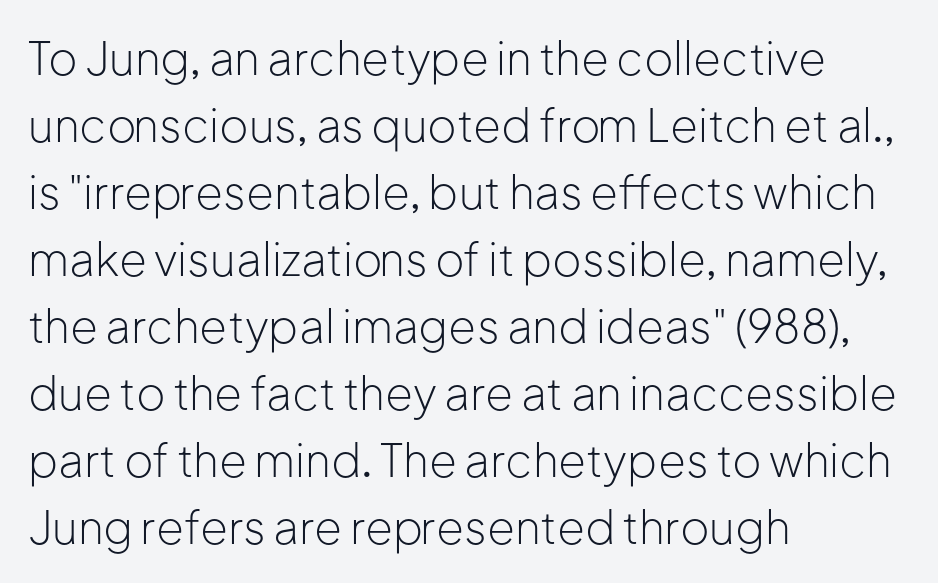
The image shows 45 px light sans-serif type, upright; set left-aligned, normal line spacing (1.49x), normal letter spacing, not underlined; low stroke contrast and a medium x-height.
